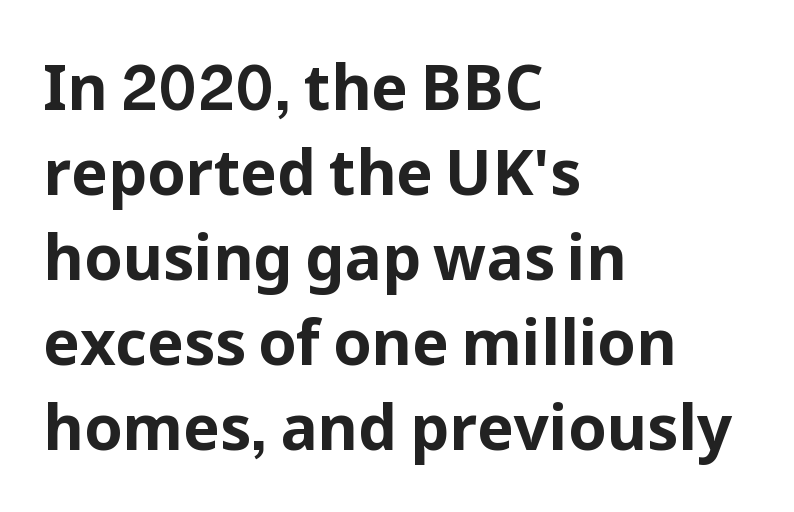
{"serif": "no", "italic": "no", "bold": "yes", "weight": "bold", "width": "normal", "stroke_contrast": "low", "x_height": "medium", "monospaced": "no", "underline": "no", "align": "left", "line_spacing": "normal", "line_spacing_ratio": 1.37, "letter_spacing": "normal", "letter_spacing_em": 0.0, "glyph_px": 62}
